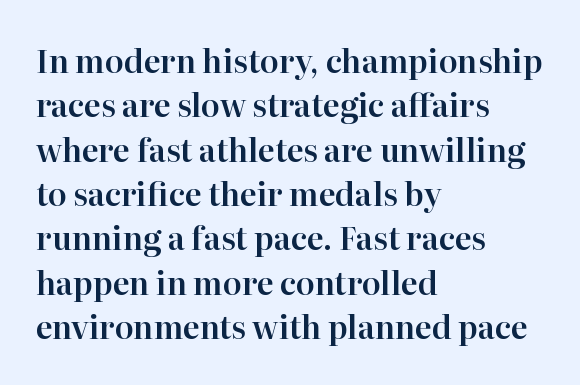
The image shows 31 px serif type, upright; set left-aligned, normal line spacing (1.43x), normal letter spacing, not underlined; high stroke contrast and a medium x-height.
